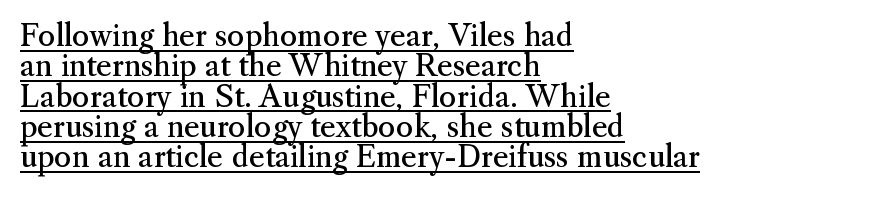
Posture: upright roman. Horizontal bands of white between lines are thin slivers. Typographically, this falls in the serif category. No letter is thick-stroked: the sample isn't bold. The glyphs are accompanied by a horizontal stroke just below them.
